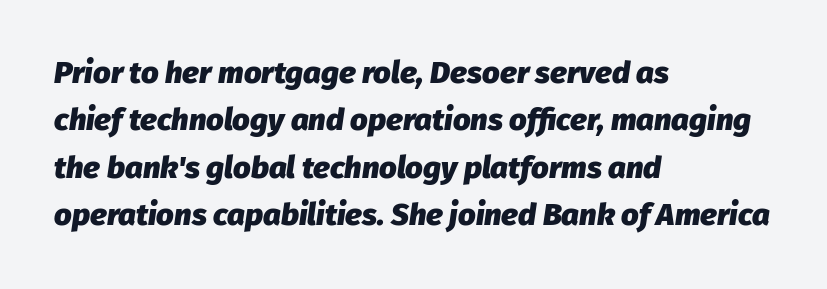
Notice how descenders clear the ascenders below comfortably — that's standard leading. Is the type bold? Yes — the strokes are clearly thick and heavy. The type is set solid horizontally, with unmodified tracking. Slanted lettering throughout. Casual observation: everything's shoved over to the left.
